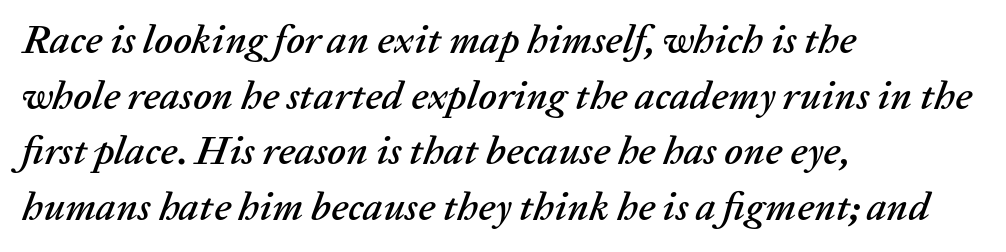
The image shows 40 px text type, italic (leaning right); set left-aligned, normal line spacing (1.39x), normal letter spacing, not underlined; low stroke contrast and a medium x-height.
